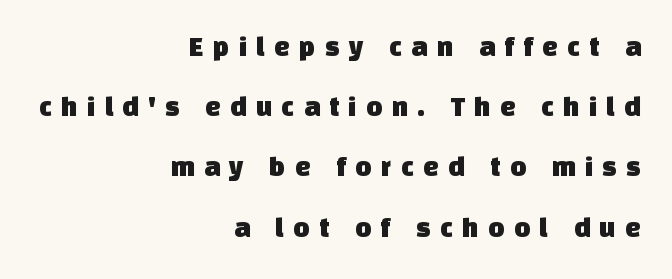
Q: Is the typeface a serif or a sans-serif typeface? A: Sans-serif.
Q: Is the text underlined? A: No.
Q: How is the paragraph aligned? A: Right-aligned.
Q: Is the spacing between letters normal or unusually wide? A: Unusually wide.
Q: Is the spacing between lines tight, normal or loose? A: Loose.
Q: Width (condensed, normal, or wide)? A: Normal.
Q: Stroke contrast? A: Low.
Q: x-height? A: Large.
Q: Monospaced? A: No.
